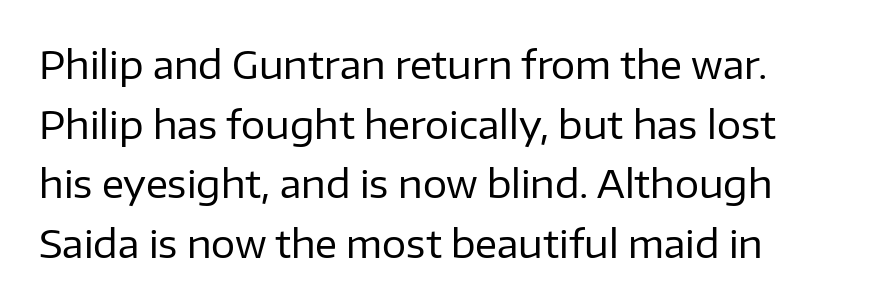
The image shows 38 px regular-weight sans-serif type, upright; set normal line spacing (1.57x), normal letter spacing, not underlined; low stroke contrast and a medium x-height.
